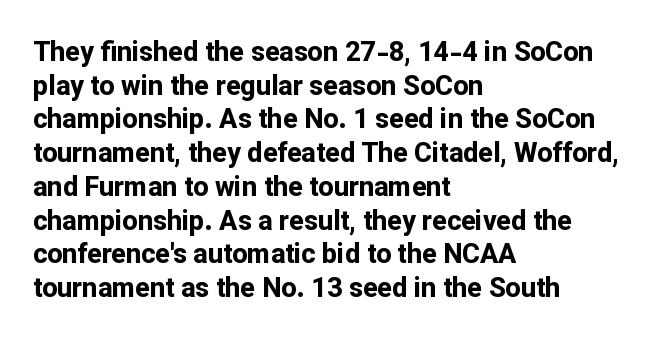
{"italic": "no", "bold": "yes", "underline": "no", "align": "left", "line_spacing": "normal", "line_spacing_ratio": 1.25, "letter_spacing": "normal", "letter_spacing_em": 0.0, "glyph_px": 27}
